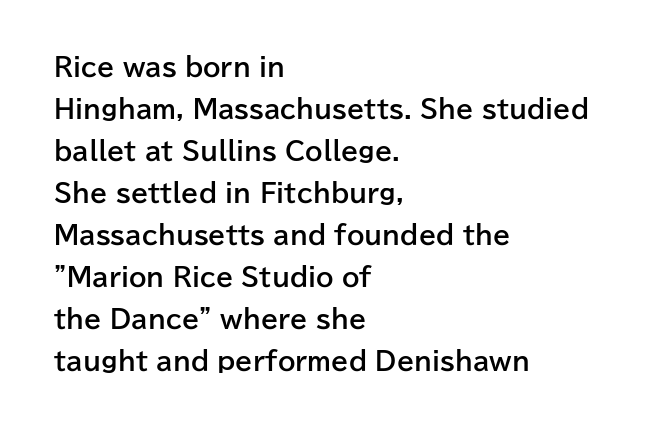
Q: Is the text bold? A: Yes.
Q: Is the text italic (slanted)? A: No, it is upright.
Q: Is the text underlined? A: No.
Q: How is the paragraph aligned? A: Left-aligned.
Q: Is the spacing between letters normal or unusually wide? A: Normal.
Q: Is the spacing between lines tight, normal or loose? A: Normal.
